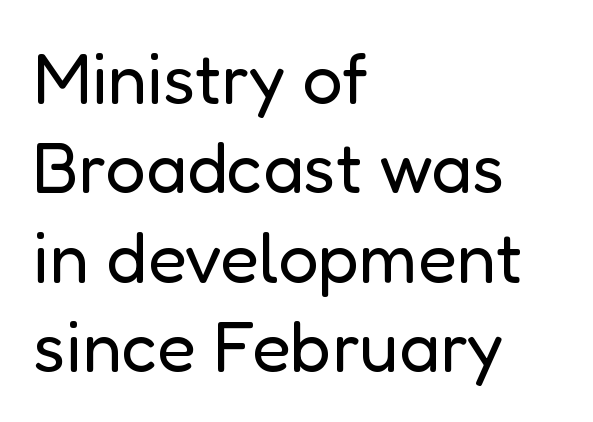
The image shows 71 px regular-weight sans-serif type, upright; set left-aligned, normal line spacing (1.26x), normal letter spacing, not underlined; low stroke contrast and a medium x-height.
